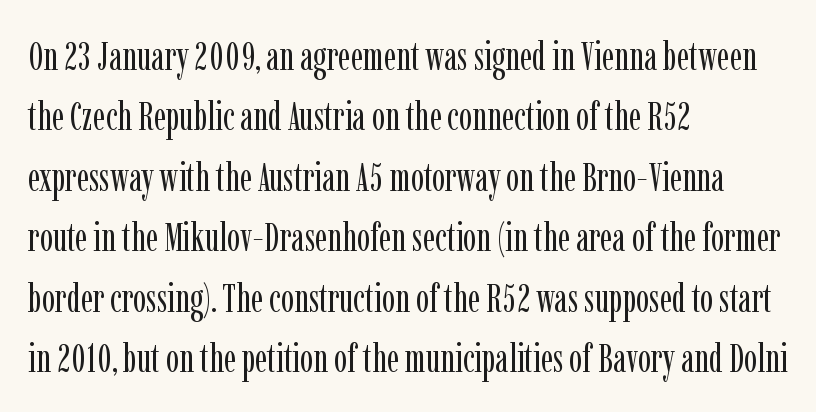
{"serif": "yes", "italic": "no", "bold": "no", "weight": "regular", "width": "condensed", "stroke_contrast": "low", "x_height": "medium", "monospaced": "no", "underline": "no", "align": "left", "line_spacing": "normal", "line_spacing_ratio": 1.55, "letter_spacing": "normal", "letter_spacing_em": 0.0, "glyph_px": 39}
